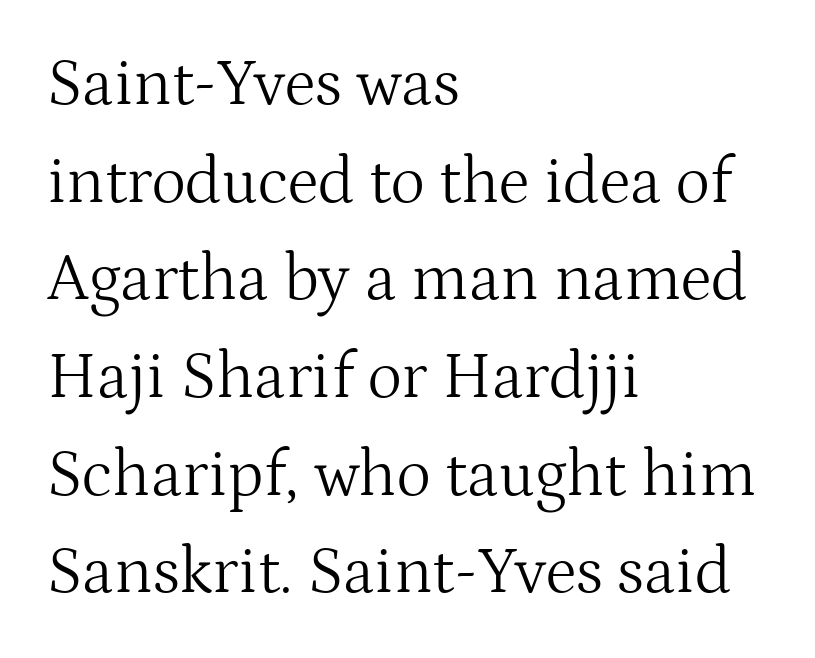
The image shows 66 px light serif type, upright; set left-aligned, normal line spacing (1.48x), normal letter spacing, not underlined; medium stroke contrast and a medium x-height.
